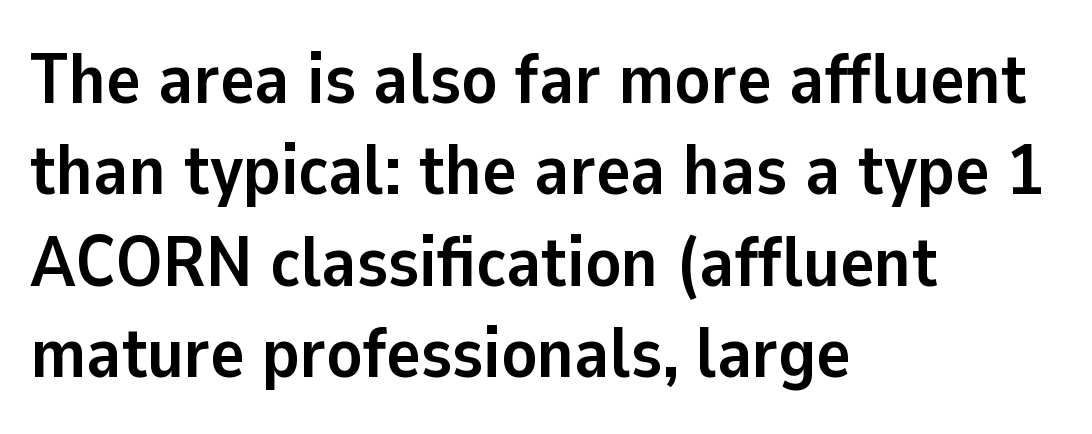
The image shows 72 px semibold sans-serif type, upright; set left-aligned, normal line spacing (1.27x), normal letter spacing, not underlined; low stroke contrast and a medium x-height.
